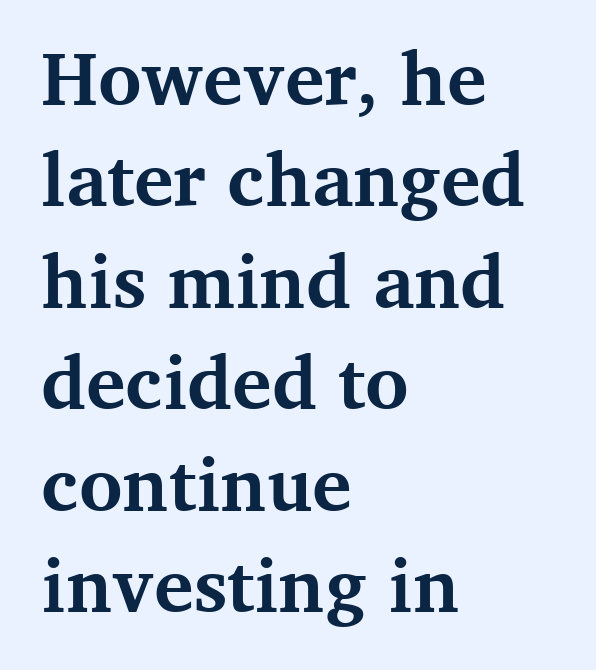
Q: Is the text bold? A: Yes.
Q: Is the text italic (slanted)? A: No, it is upright.
Q: Is the typeface a serif or a sans-serif typeface? A: Serif.
Q: Is the text underlined? A: No.
Q: How is the paragraph aligned? A: Left-aligned.
Q: Is the spacing between letters normal or unusually wide? A: Normal.
Q: Is the spacing between lines tight, normal or loose? A: Normal.
Q: Width (condensed, normal, or wide)? A: Normal.
Q: Stroke contrast? A: Medium.
Q: x-height? A: Medium.
Q: Monospaced? A: No.
